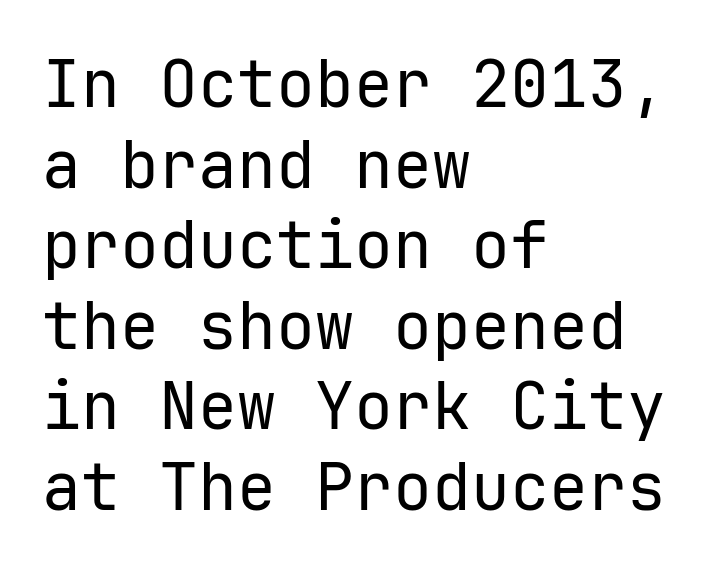
Q: Is the text bold? A: No.
Q: Is the text italic (slanted)? A: No, it is upright.
Q: Is the typeface a serif or a sans-serif typeface? A: Sans-serif.
Q: Is the text underlined? A: No.
Q: How is the paragraph aligned? A: Left-aligned.
Q: Is the spacing between letters normal or unusually wide? A: Normal.
Q: Width (condensed, normal, or wide)? A: Normal.
Q: Stroke contrast? A: Low.
Q: x-height? A: Medium.
Q: Monospaced? A: Yes.
